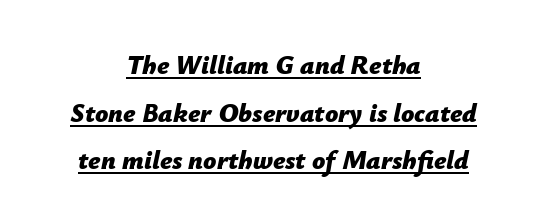
The image shows 26 px bold type, italic (leaning right); set centered, line spacing 1.83x, normal letter spacing, underlined.
